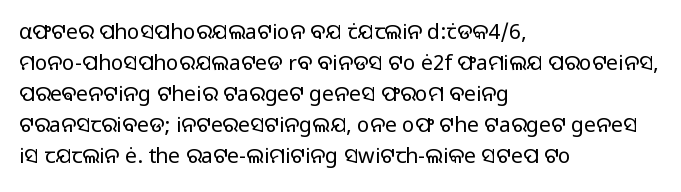
The image shows 21 px text type, upright; set left-aligned, normal line spacing (1.48x), normal letter spacing, not underlined.
